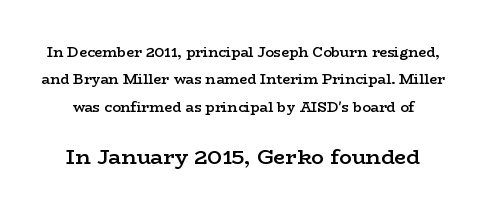
{"italic": "no", "bold": "semi", "underline": "no", "line_spacing": "loose", "line_spacing_ratio": 1.96, "letter_spacing": "normal", "letter_spacing_em": 0.0, "larger_block": "second", "size_ratio": 1.5, "glyph_px": 21}
